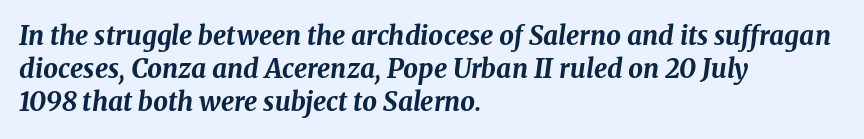
The image shows 26 px bold type, italic (leaning right); set left-aligned, normal line spacing (1.27x), normal letter spacing, not underlined.
